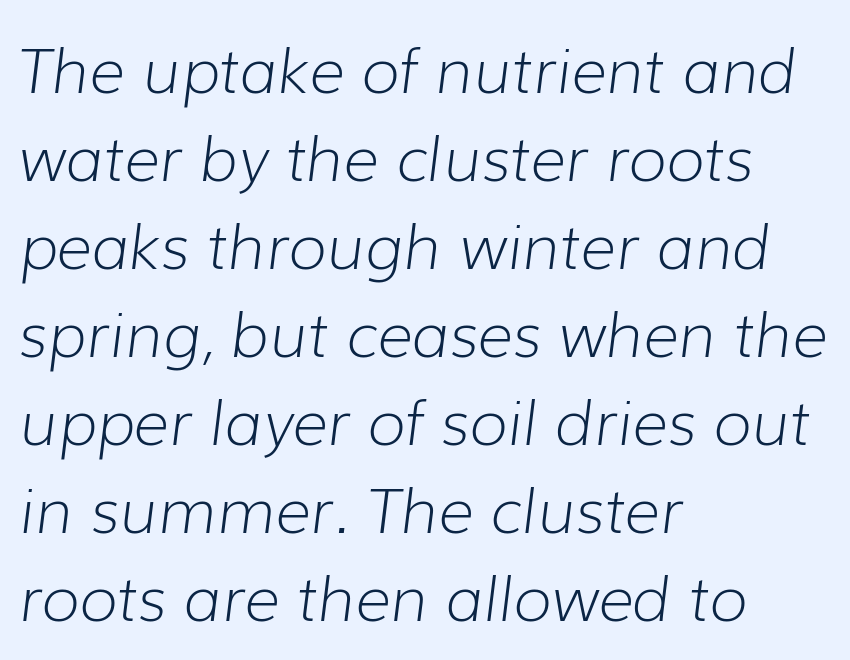
Alignment: flush left. Bold? No — there's no thickening of the strokes. Nothing unusual about the tracking: characters are spaced as the font intends. The axis of the letterforms is tilted away from vertical. The passage shown is not underscored anywhere. The leading is moderate, giving the passage an even texture.
